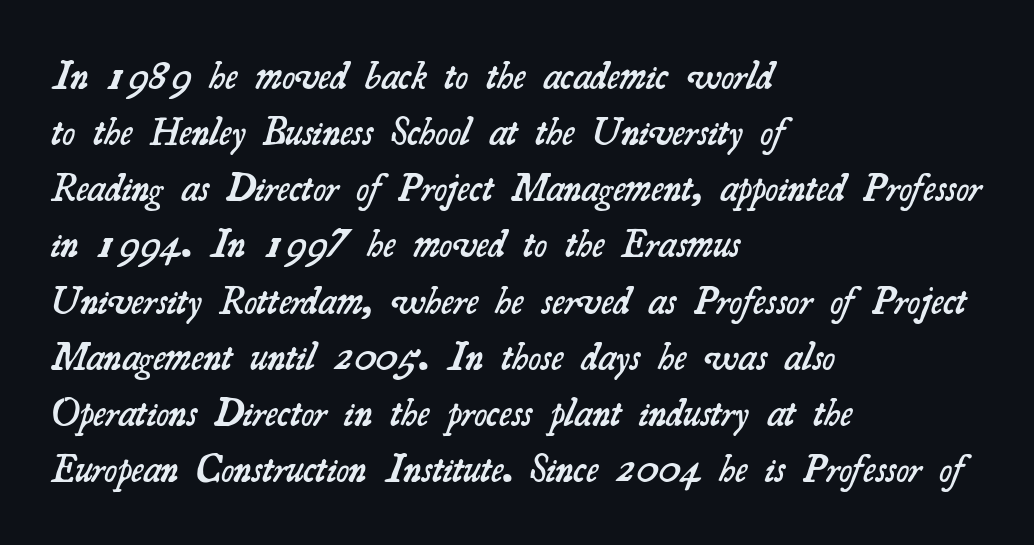
Rule under the text: the space is simply empty. The type is set solid horizontally, with unmodified tracking. Summary of vertical rhythm: regular, with standard interline spacing. The letters are semibold — heavier than regular but short of a full bold. Small tapered or slab feet sit at the stroke ends, so this counts as serif. Every row of glyphs begins at an identical x-position on the left.
